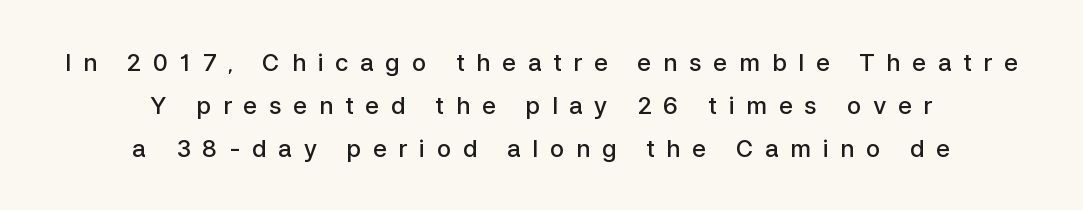
The typography opts for an upright posture over an oblique one. The whitespace from short lines is split evenly between both sides. Any mark beneath the type? The region is blank. Is the type bold? Partly — it's a semibold, heavier than regular but not fully bold. Substantial extra tracking has been applied to these lines.
